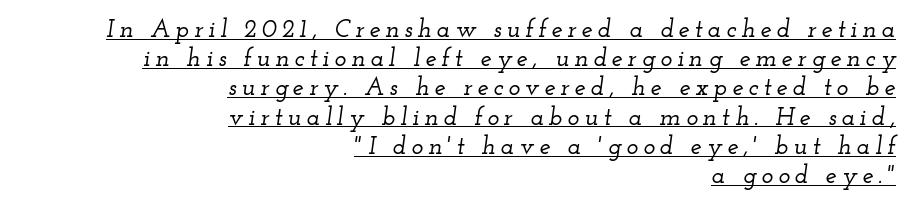
A typographer would call this underscored text. Line endings align vertically; line beginnings do not. Every character sits at an angle, as italics do. Tracking here is generous; glyphs stand well apart from one another.
